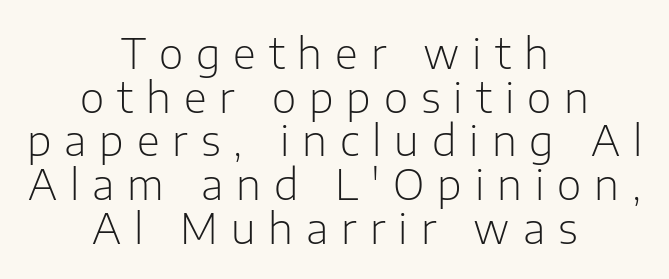
{"serif": "no", "italic": "no", "bold": "no", "weight": "light", "width": "normal", "stroke_contrast": "low", "x_height": "medium", "monospaced": "no", "underline": "no", "align": "center", "line_spacing": "tight", "line_spacing_ratio": 1.04, "letter_spacing": "wide", "letter_spacing_em": 0.31, "glyph_px": 42}
